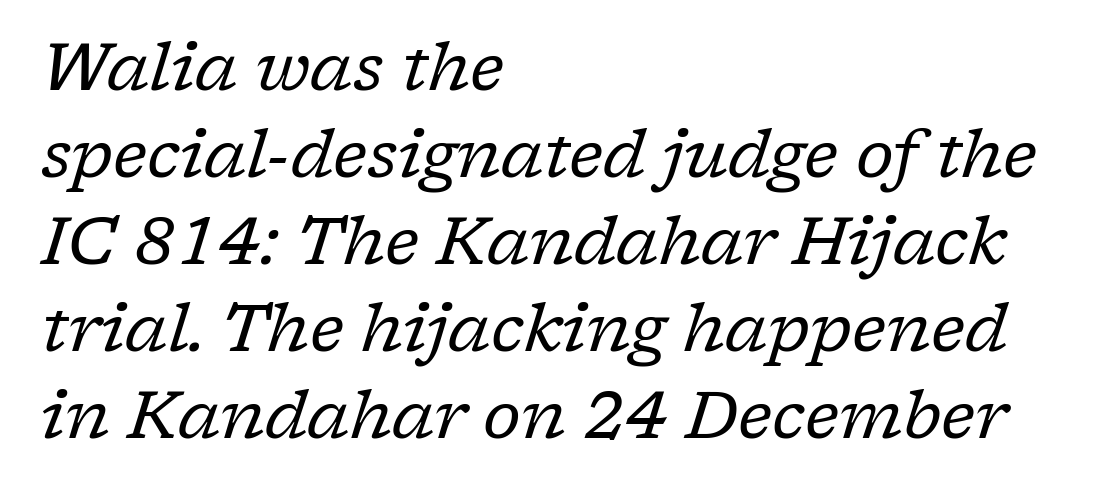
Q: Is the text bold? A: No.
Q: Is the text italic (slanted)? A: Yes, it leans right by about 17 degrees.
Q: Is the typeface a serif or a sans-serif typeface? A: Serif.
Q: Is the text underlined? A: No.
Q: How is the paragraph aligned? A: Left-aligned.
Q: Is the spacing between letters normal or unusually wide? A: Normal.
Q: Is the spacing between lines tight, normal or loose? A: Normal.
Q: Width (condensed, normal, or wide)? A: Normal.
Q: Stroke contrast? A: Low.
Q: x-height? A: Medium.
Q: Monospaced? A: No.
